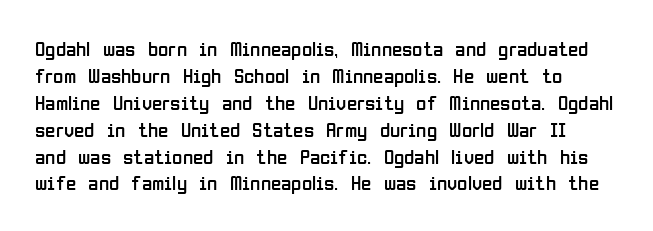
The image shows 21 px text type, upright; set normal line spacing (1.28x), normal letter spacing, not underlined.
